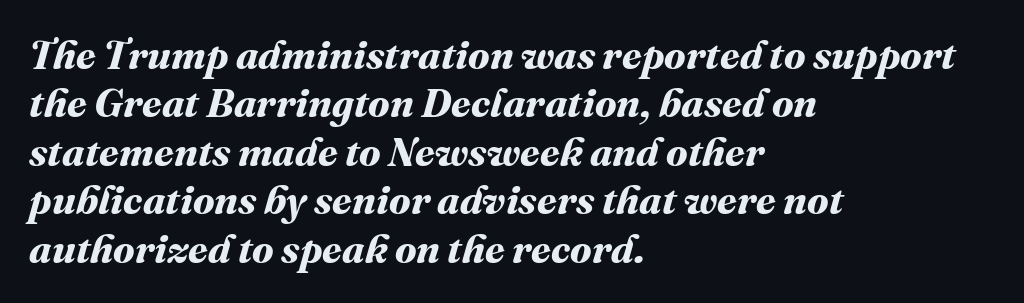
The ragged edge is on the right, which tells us the setting is flush left. The tracking reads as untouched default to a designer's eye. No word sits above an underline. Each glyph is drawn with heavy, bold strokes.
